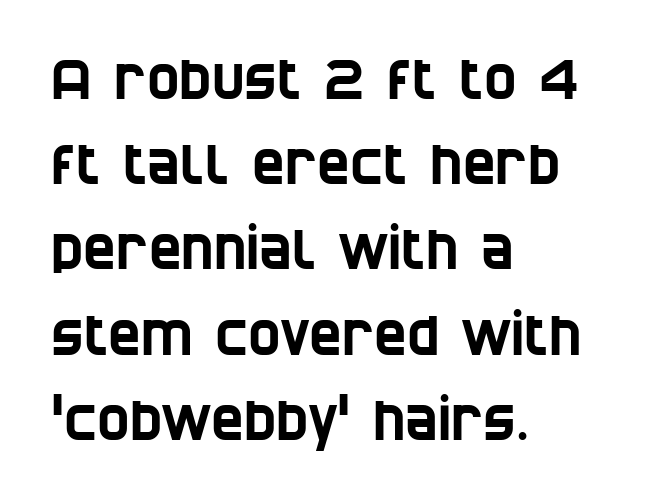
Q: Is the typeface a serif or a sans-serif typeface? A: Sans-serif.
Q: Is the text underlined? A: No.
Q: How is the paragraph aligned? A: Left-aligned.
Q: Is the spacing between letters normal or unusually wide? A: Normal.
Q: Is the spacing between lines tight, normal or loose? A: Normal.
Q: Width (condensed, normal, or wide)? A: Condensed.
Q: Stroke contrast? A: Low.
Q: x-height? A: Large.
Q: Monospaced? A: No.
